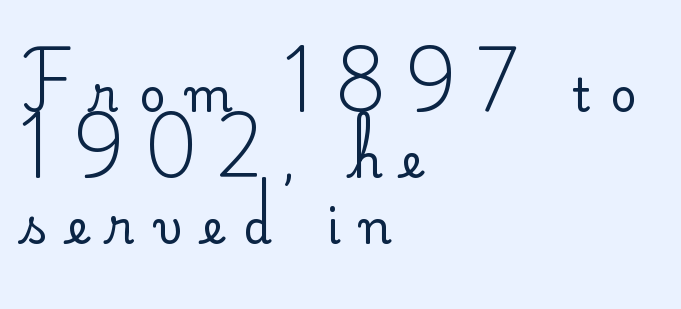
The image shows 46 px regular-weight sans-serif type, upright; set left-aligned, normal line spacing (1.44x), unusually wide letter spacing (+0.44 em), not underlined; low stroke contrast and a small x-height.
